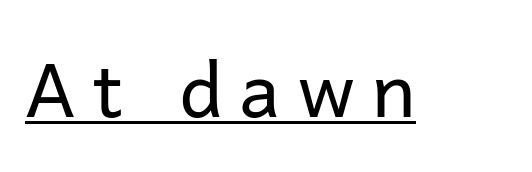
Q: Is the text bold? A: No.
Q: Is the text italic (slanted)? A: No, it is upright.
Q: Is the typeface a serif or a sans-serif typeface? A: Sans-serif.
Q: Is the text underlined? A: Yes.
Q: Is the spacing between letters normal or unusually wide? A: Unusually wide.
Q: Width (condensed, normal, or wide)? A: Normal.
Q: Stroke contrast? A: Low.
Q: x-height? A: Medium.
Q: Monospaced? A: No.
